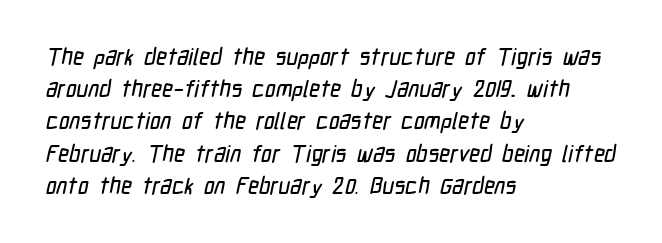
{"underline": "no", "align": "left", "line_spacing": "normal", "line_spacing_ratio": 1.4, "letter_spacing": "normal", "letter_spacing_em": 0.0, "glyph_px": 23}
